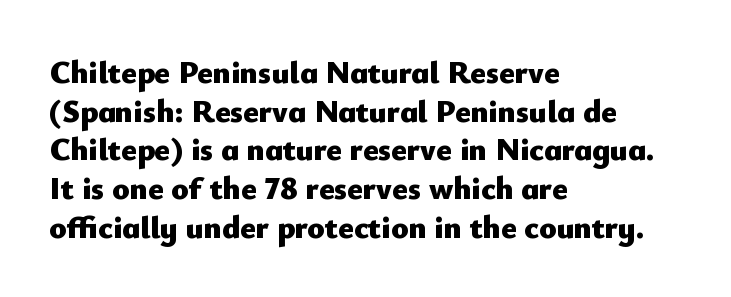
Bold? Absolutely — the strokes are thick and heavy. The letters sit at their default tracking, neither squeezed nor spread. Ordinary non-slanted type is in use. This sample is left-justified, so line endings fall wherever the words run out. Nothing sits at the stroke ends, so this counts as sans-serif. Any mark beneath the type? The region is blank.
